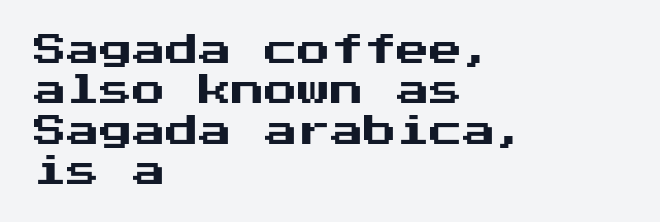
Q: Is the text italic (slanted)? A: No, it is upright.
Q: Is the typeface a serif or a sans-serif typeface? A: Sans-serif.
Q: Is the text underlined? A: No.
Q: How is the paragraph aligned? A: Left-aligned.
Q: Is the spacing between letters normal or unusually wide? A: Normal.
Q: Width (condensed, normal, or wide)? A: Normal.
Q: Stroke contrast? A: Medium.
Q: x-height? A: Medium.
